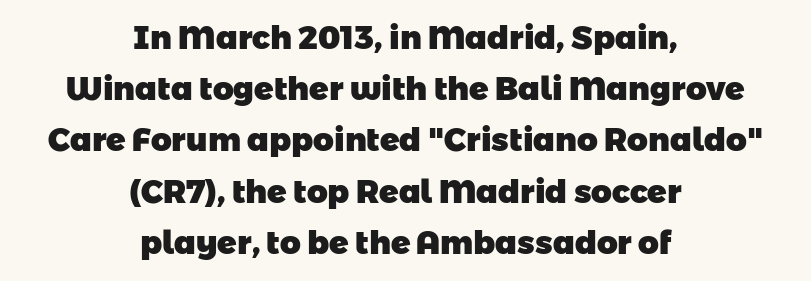
The image shows 32 px heavy sans-serif type; set centered, normal line spacing (1.6x), normal letter spacing, not underlined; low stroke contrast and a medium x-height.
